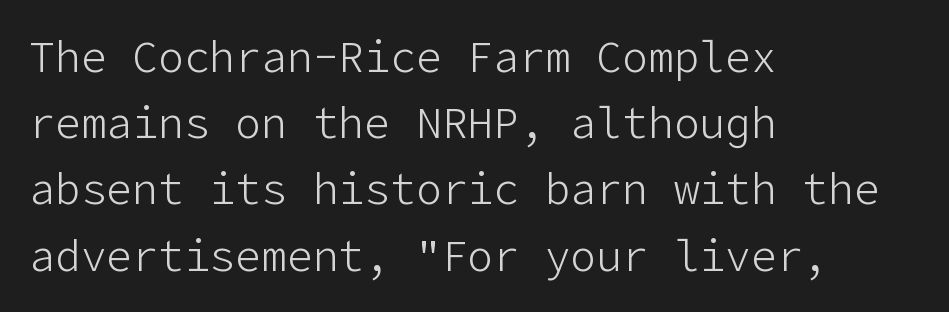
Q: Is the text bold? A: No.
Q: Is the text italic (slanted)? A: No, it is upright.
Q: Is the typeface a serif or a sans-serif typeface? A: Sans-serif.
Q: Is the text underlined? A: No.
Q: How is the paragraph aligned? A: Left-aligned.
Q: Is the spacing between letters normal or unusually wide? A: Normal.
Q: Is the spacing between lines tight, normal or loose? A: Normal.
Q: Width (condensed, normal, or wide)? A: Normal.
Q: Stroke contrast? A: Low.
Q: x-height? A: Medium.
